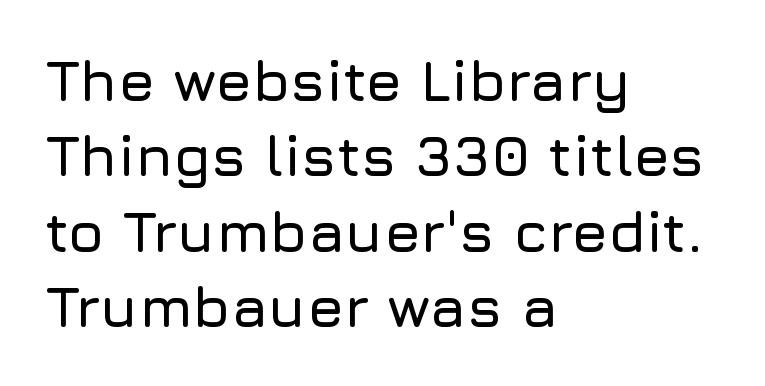
The image shows 58 px sans-serif type, upright; set left-aligned, normal line spacing (1.3x), normal letter spacing, not underlined; low stroke contrast and a medium x-height.
